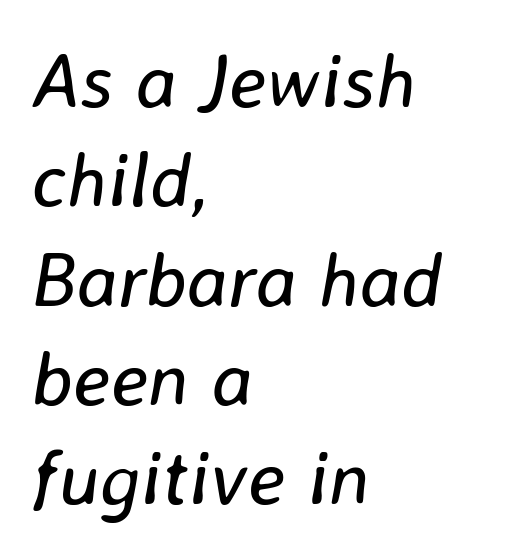
The image shows 77 px regular-weight type, italic (leaning right); set left-aligned, normal line spacing (1.29x), normal letter spacing, not underlined; low stroke contrast and a medium x-height.
